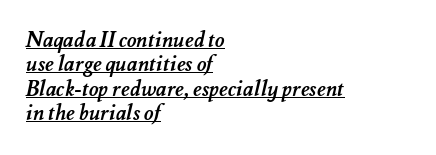
Beneath each row of characters lies a ruled line. These lines stack with their left ends in a neat column. No extra tracking has been applied to these lines. What weight is shown? A full bold with thick strokes.
